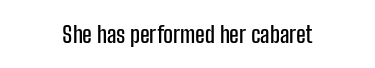
{"italic": "no", "underline": "no", "align": "center", "letter_spacing": "normal", "letter_spacing_em": 0.0, "glyph_px": 23}
